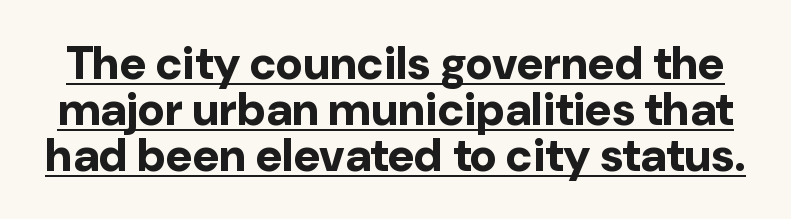
{"serif": "no", "italic": "no", "bold": "yes", "weight": "bold", "width": "normal", "stroke_contrast": "low", "x_height": "medium", "monospaced": "no", "underline": "yes", "line_spacing": "tight", "line_spacing_ratio": 1.0, "letter_spacing": "normal", "letter_spacing_em": 0.0, "glyph_px": 46}
